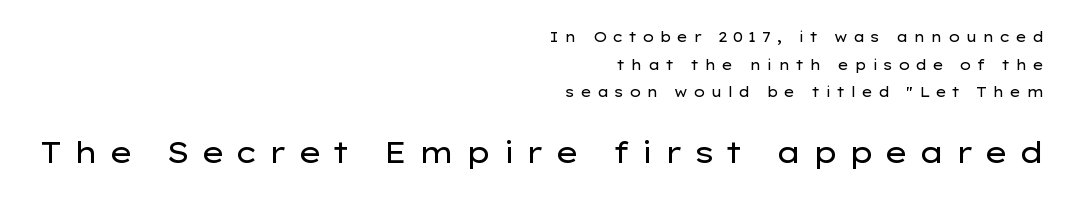
Q: Is the text bold? A: No.
Q: Is the text italic (slanted)? A: No, it is upright.
Q: Is the typeface a serif or a sans-serif typeface? A: Sans-serif.
Q: Is the text underlined? A: No.
Q: How is the paragraph aligned? A: Right-aligned.
Q: Is the spacing between letters normal or unusually wide? A: Unusually wide.
Q: Is the spacing between lines tight, normal or loose? A: Loose.
Q: Which block of text is set in a larger size, the first (top) or the second (bottom)? A: The second (bottom) one.
Q: Width (condensed, normal, or wide)? A: Wide.
Q: Stroke contrast? A: Low.
Q: x-height? A: Medium.
Q: Monospaced? A: No.
